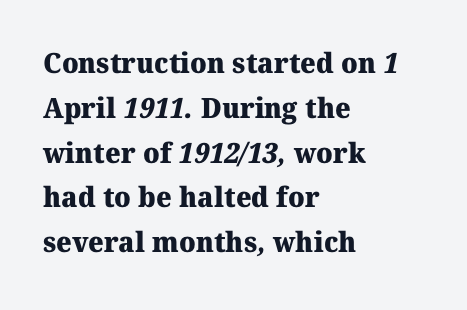
Q: Is the text bold? A: Yes.
Q: Is the typeface a serif or a sans-serif typeface? A: Serif.
Q: Is the text underlined? A: No.
Q: How is the paragraph aligned? A: Left-aligned.
Q: Is the spacing between letters normal or unusually wide? A: Normal.
Q: Is the spacing between lines tight, normal or loose? A: Normal.
Q: Width (condensed, normal, or wide)? A: Normal.
Q: Stroke contrast? A: Medium.
Q: x-height? A: Medium.
Q: Monospaced? A: No.
